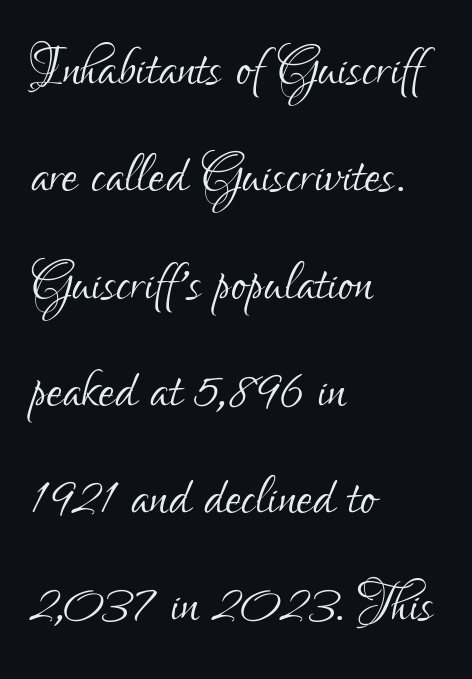
{"serif": "no", "bold": "no", "weight": "light", "width": "condensed", "stroke_contrast": "low", "x_height": "small", "monospaced": "no", "underline": "no", "align": "left", "line_spacing": "normal", "line_spacing_ratio": 1.49, "letter_spacing": "normal", "letter_spacing_em": 0.0, "glyph_px": 72}
